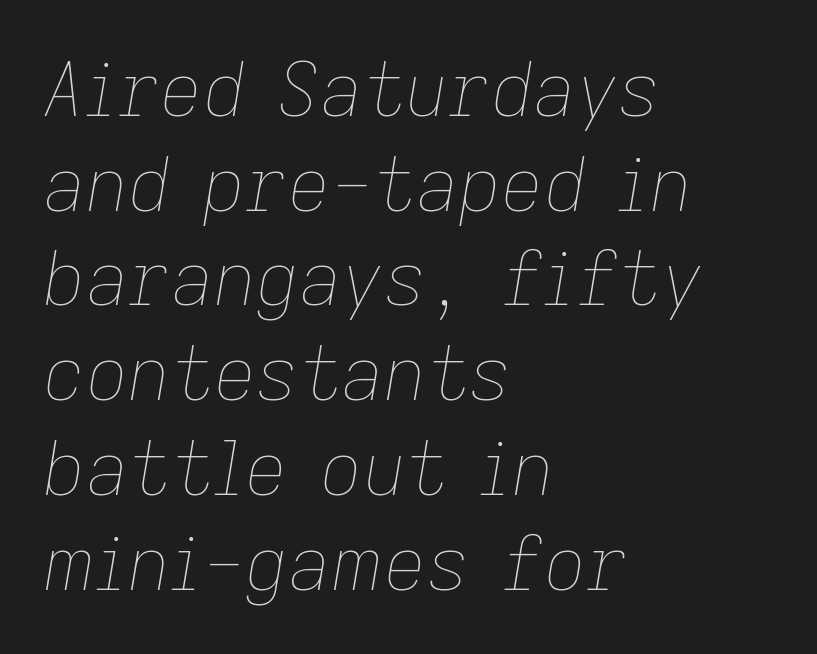
{"italic": "yes", "lean": "right", "slant_degrees": 9, "bold": "no", "weight": "thin", "width": "normal", "stroke_contrast": "low", "x_height": "medium", "monospaced": "no", "underline": "no", "align": "left", "line_spacing": "normal", "line_spacing_ratio": 1.28, "letter_spacing": "normal", "letter_spacing_em": 0.0, "glyph_px": 74}
